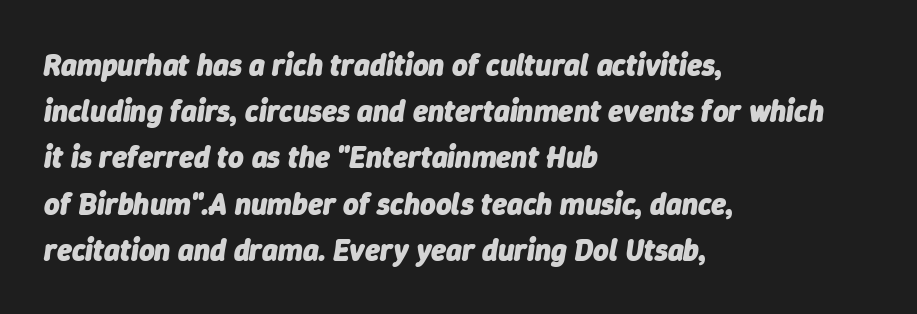
{"italic": "yes", "lean": "right", "slant_degrees": 9, "bold": "yes", "weight": "heavy", "width": "normal", "stroke_contrast": "low", "x_height": "medium", "monospaced": "no", "underline": "no", "align": "left", "line_spacing": "normal", "line_spacing_ratio": 1.54, "letter_spacing": "normal", "letter_spacing_em": 0.0, "glyph_px": 30}
